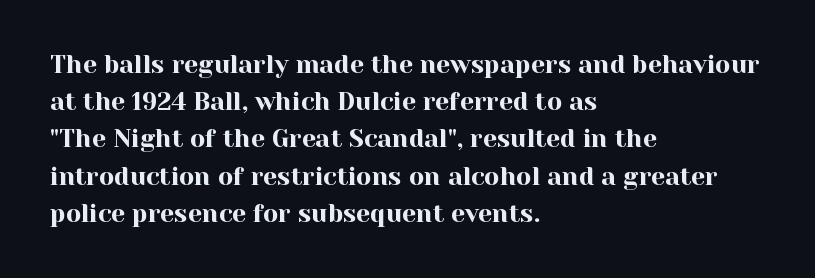
Q: Is the text italic (slanted)? A: No, it is upright.
Q: Is the text underlined? A: No.
Q: How is the paragraph aligned? A: Left-aligned.
Q: Is the spacing between letters normal or unusually wide? A: Normal.
Q: Is the spacing between lines tight, normal or loose? A: Normal.
